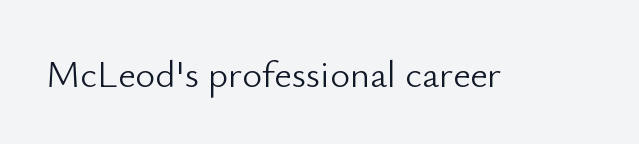
The image shows 38 px light sans-serif type, upright; set normal letter spacing, not underlined; low stroke contrast and a small x-height.
